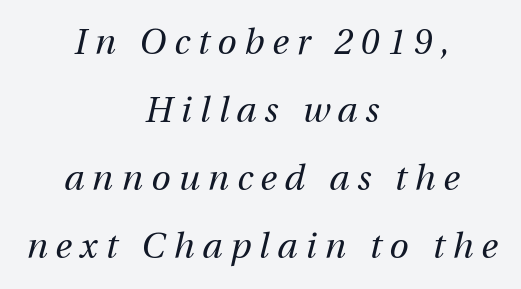
The image shows 35 px regular-weight type, italic (leaning right); set centered, loose line spacing (1.94x), unusually wide letter spacing (+0.23 em), not underlined; medium stroke contrast and a medium x-height.
